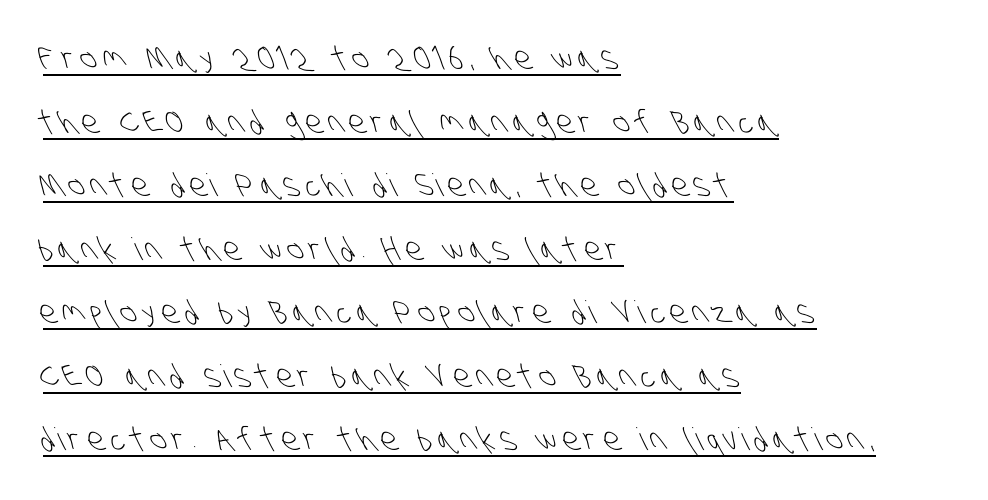
{"serif": "no", "bold": "no", "weight": "light", "width": "condensed", "stroke_contrast": "low", "x_height": "large", "monospaced": "no", "underline": "yes", "align": "left", "line_spacing": "loose", "line_spacing_ratio": 2.05, "glyph_px": 31}
